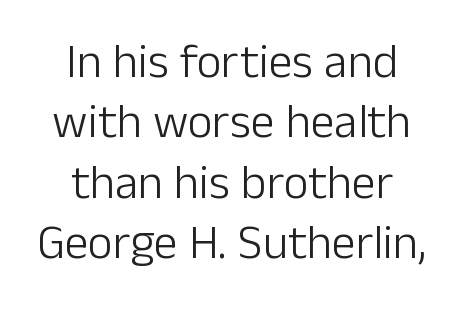
{"serif": "no", "italic": "no", "bold": "no", "weight": "light", "width": "normal", "stroke_contrast": "low", "x_height": "medium", "monospaced": "no", "underline": "no", "align": "center", "line_spacing": "normal", "line_spacing_ratio": 1.26, "letter_spacing": "normal", "letter_spacing_em": 0.0, "glyph_px": 48}
